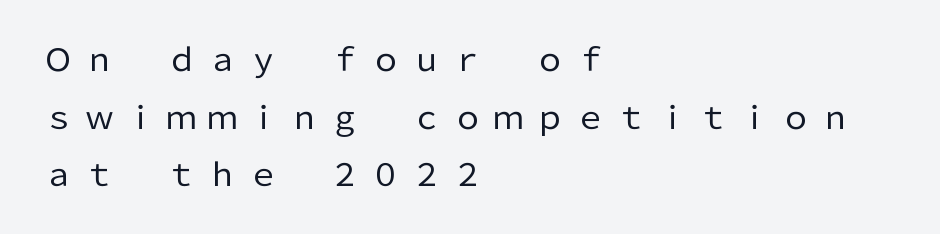
The strokes carry an ordinary text weight at most. A sans-serif font was chosen for this passage. The face used here is rendered with a markedly widened letterfit. The lines in this sample share a left origin and differ only in where they stop. Do the characters align in a grid? No, the font is proportional. Plain, unruled lines of type.
